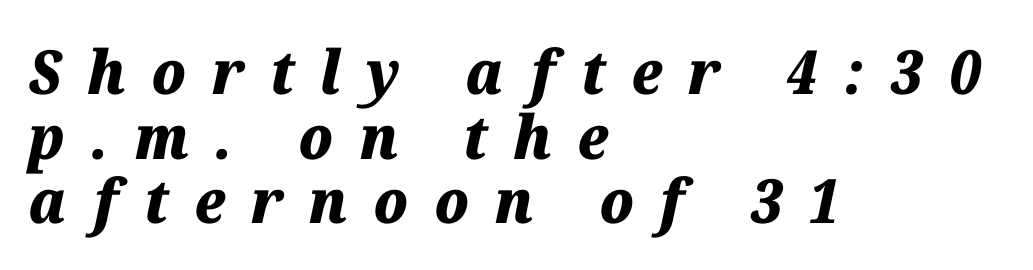
These lines were composed using italics. This sample uses expanded letter spacing, leaving extra air between glyphs. Looks like regular typesetting: each glyph gets only the width it needs. Students, observe: this is what under-led, compact text looks like. Horizontally, the lines are justified to the leading edge only.
